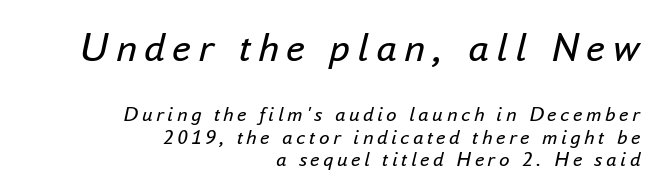
{"italic": "yes", "lean": "right", "slant_degrees": 16, "bold": "no", "weight": "regular", "width": "normal", "stroke_contrast": "low", "x_height": "small", "monospaced": "no", "underline": "no", "align": "right", "line_spacing": "tight", "line_spacing_ratio": 1.08, "larger_block": "first", "size_ratio": 2.0, "glyph_px": 42}
